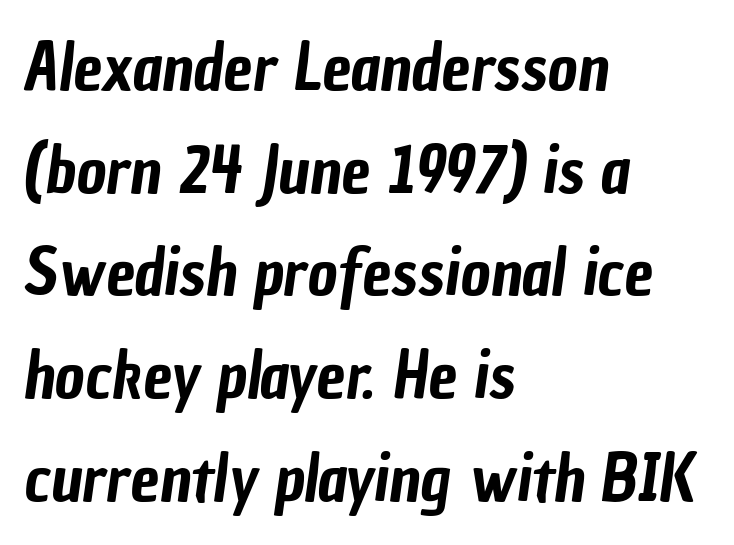
{"serif": "no", "width": "condensed", "stroke_contrast": "low", "x_height": "medium", "monospaced": "no", "underline": "no", "align": "left", "line_spacing": "normal", "line_spacing_ratio": 1.58, "letter_spacing": "normal", "letter_spacing_em": 0.0, "glyph_px": 65}
